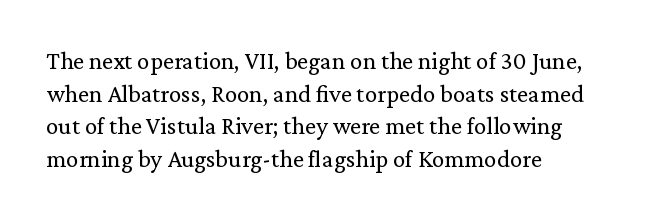
What's the leading like? Ordinary, nothing unusual. The passage shown has conventional tracking throughout. The typography opts for an upright posture over an oblique one. The passage is arranged the way most books set body copy — flush left.
